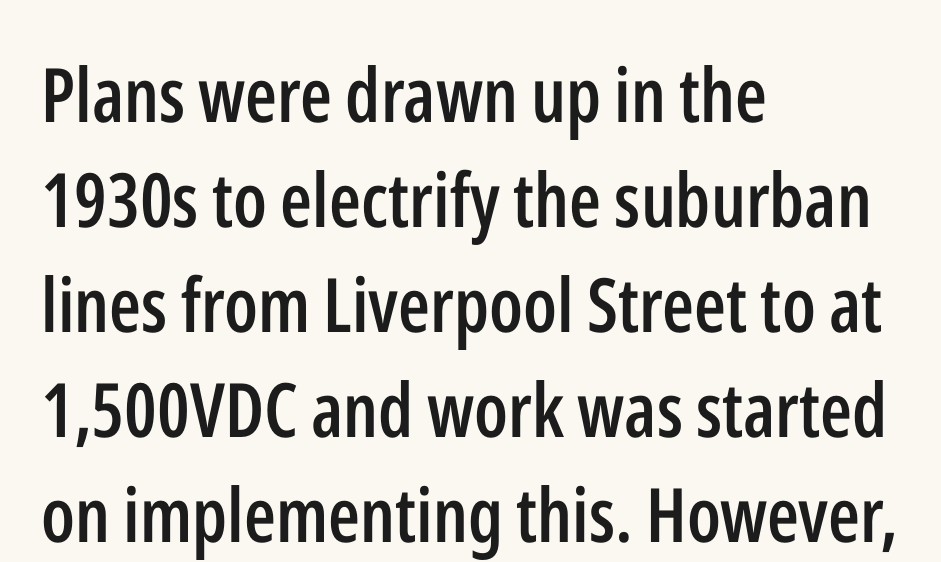
{"serif": "no", "italic": "no", "bold": "semi", "weight": "semibold", "width": "condensed", "stroke_contrast": "low", "x_height": "medium", "monospaced": "no", "underline": "no", "align": "left", "line_spacing": "normal", "line_spacing_ratio": 1.4, "letter_spacing": "normal", "letter_spacing_em": 0.0, "glyph_px": 75}
